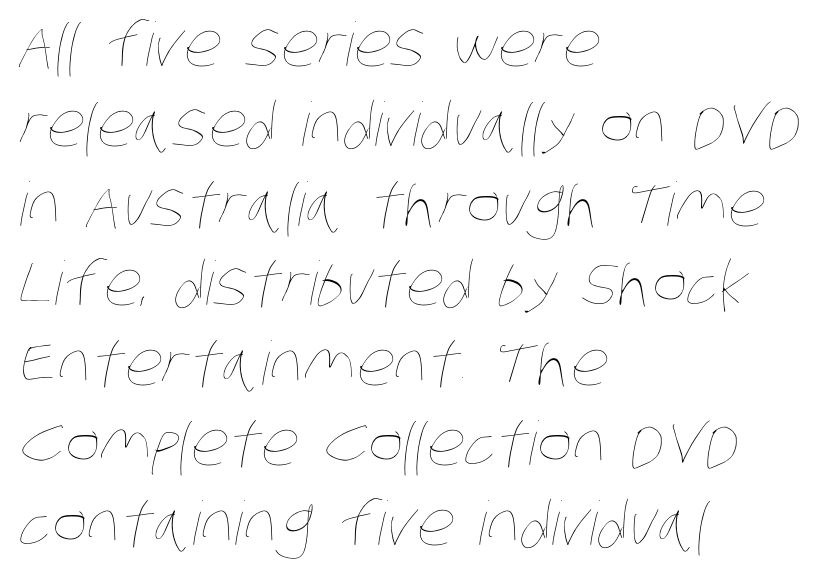
Q: Is the text bold? A: No.
Q: Is the text underlined? A: No.
Q: How is the paragraph aligned? A: Left-aligned.
Q: Is the spacing between letters normal or unusually wide? A: Normal.
Q: Is the spacing between lines tight, normal or loose? A: Normal.
Q: Width (condensed, normal, or wide)? A: Condensed.
Q: Stroke contrast? A: Low.
Q: x-height? A: Large.
Q: Monospaced? A: No.
